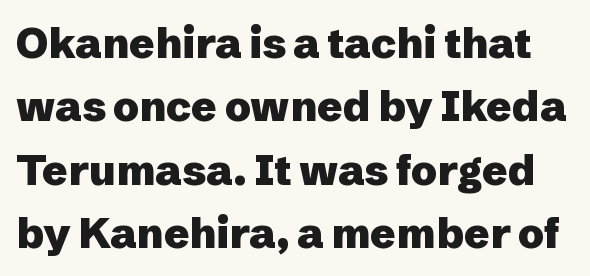
Q: Is the text bold? A: Yes.
Q: Is the text italic (slanted)? A: No, it is upright.
Q: Is the typeface a serif or a sans-serif typeface? A: Sans-serif.
Q: Is the text underlined? A: No.
Q: Is the spacing between letters normal or unusually wide? A: Normal.
Q: Is the spacing between lines tight, normal or loose? A: Normal.
Q: Width (condensed, normal, or wide)? A: Normal.
Q: Stroke contrast? A: Low.
Q: x-height? A: Medium.
Q: Monospaced? A: No.
